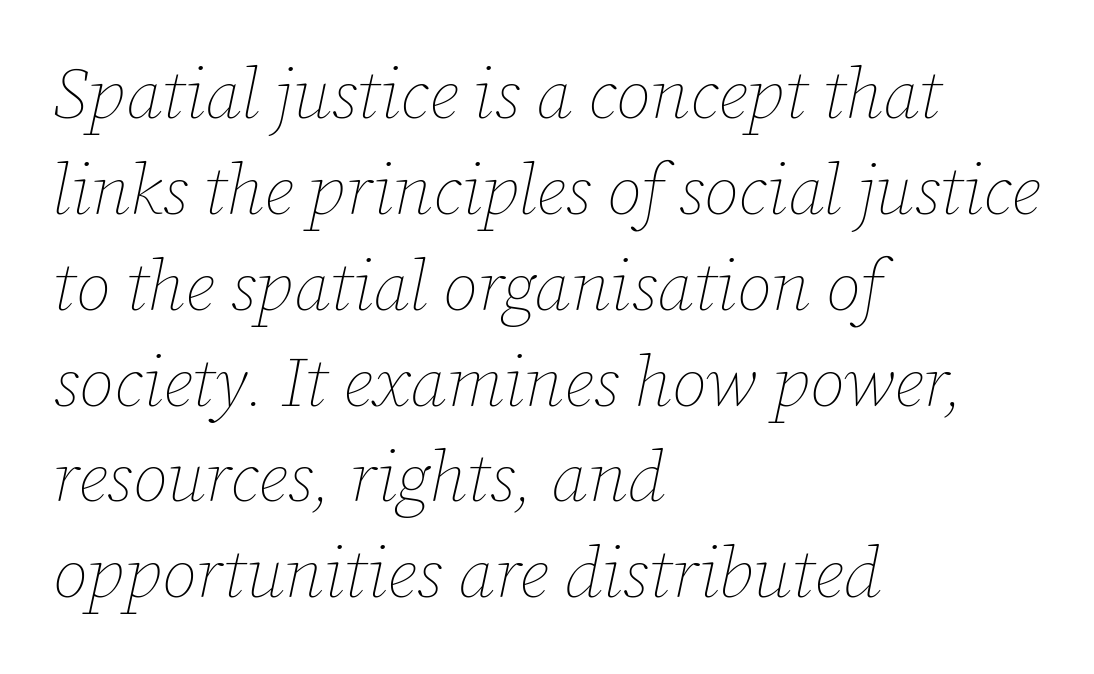
Q: Is the text bold? A: No.
Q: Is the text italic (slanted)? A: Yes, it leans right by about 12 degrees.
Q: Is the text underlined? A: No.
Q: How is the paragraph aligned? A: Left-aligned.
Q: Is the spacing between letters normal or unusually wide? A: Normal.
Q: Is the spacing between lines tight, normal or loose? A: Normal.
Q: Width (condensed, normal, or wide)? A: Normal.
Q: Stroke contrast? A: Low.
Q: x-height? A: Medium.
Q: Monospaced? A: No.
